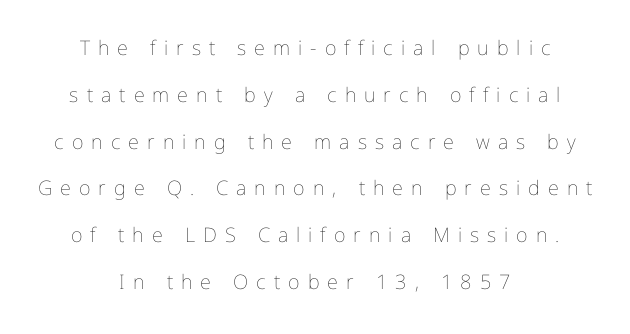
{"italic": "no", "bold": "no", "underline": "no", "align": "center", "line_spacing": "loose", "line_spacing_ratio": 2.34, "letter_spacing": "wide", "letter_spacing_em": 0.4, "glyph_px": 20}
